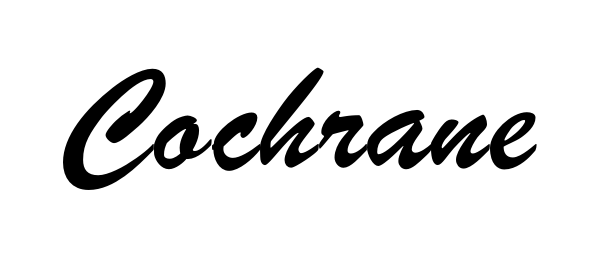
{"serif": "no", "width": "condensed", "stroke_contrast": "low", "x_height": "small", "monospaced": "no", "underline": "no", "letter_spacing": "normal", "letter_spacing_em": 0.0, "glyph_px": 64}
